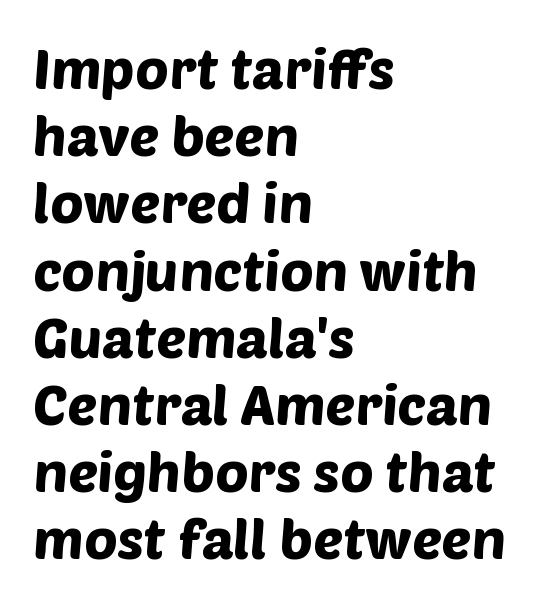
The type is set solid horizontally, with unmodified tracking. Proportional: the letters do not fall into vertical columns. Each letter's strokes conclude bluntly, with no projecting serifs. The typesetter chose a ragged-right arrangement here. Just letters on the line, the space beneath them empty.
